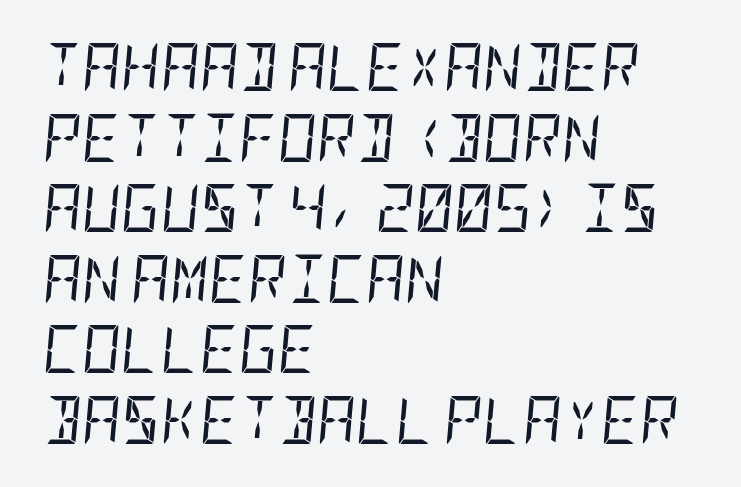
{"italic": "yes", "lean": "right", "slant_degrees": 5, "bold": "no", "weight": "regular", "width": "condensed", "stroke_contrast": "low", "x_height": "large", "underline": "no", "align": "left", "line_spacing": "normal", "line_spacing_ratio": 1.47, "letter_spacing": "normal", "letter_spacing_em": 0.0, "glyph_px": 48}
